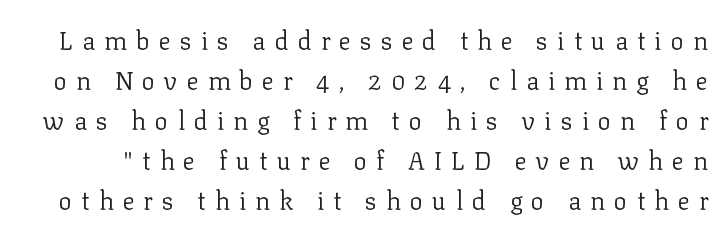
The image shows 25 px text type, upright; set normal line spacing (1.6x), unusually wide letter spacing (+0.36 em), not underlined.
